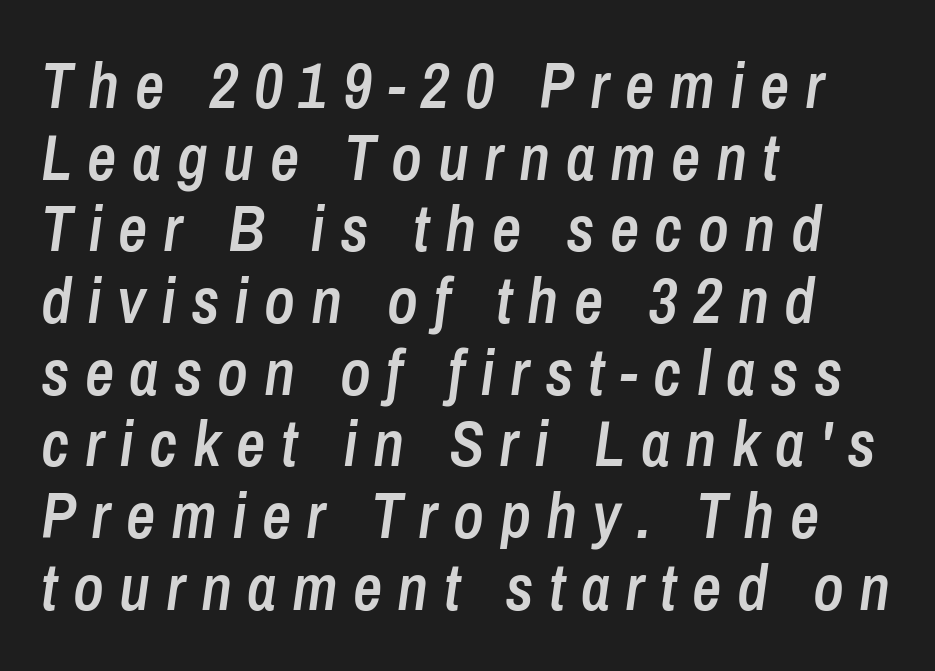
If you measured baseline to baseline, you'd find a short distance. The horizontal fit of the characters is loose and conspicuously gappy. The face used here is proportionally spaced, like ordinary book or web type. Looking at the ascenders, they clearly lean.
